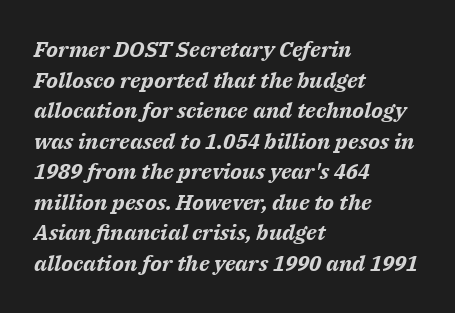
The glyphs are unaccompanied by any horizontal stroke below them. The whole block is typeset with a tilt. The passage shown is emphatically bold. Compared with typical paragraphs, the rows here are spaced about the same. All the whitespace from short lines collects on the right. Inter-character spacing is left at the font's built-in metrics.
